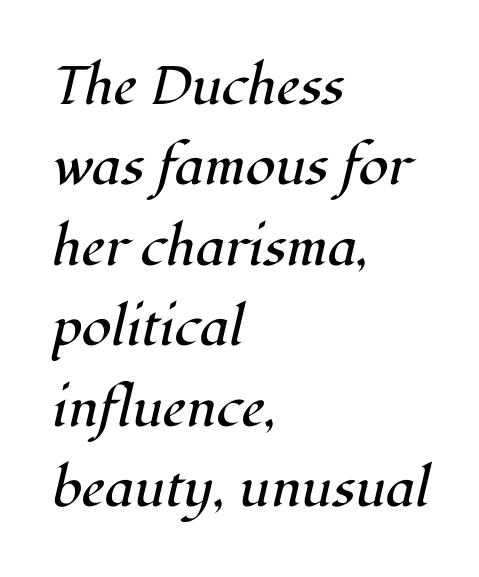
The image shows 54 px regular-weight serif type, italic (leaning right); set left-aligned, normal line spacing (1.49x), normal letter spacing, not underlined; high stroke contrast and a medium x-height.
